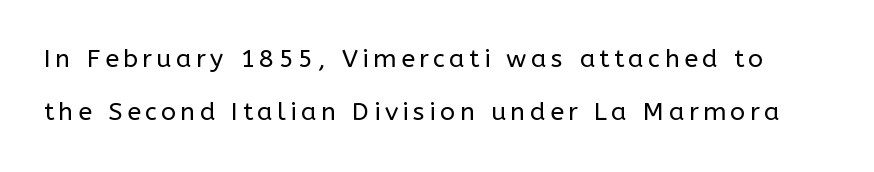
{"italic": "no", "bold": "no", "underline": "no", "line_spacing": "loose", "line_spacing_ratio": 2.13, "glyph_px": 25}
